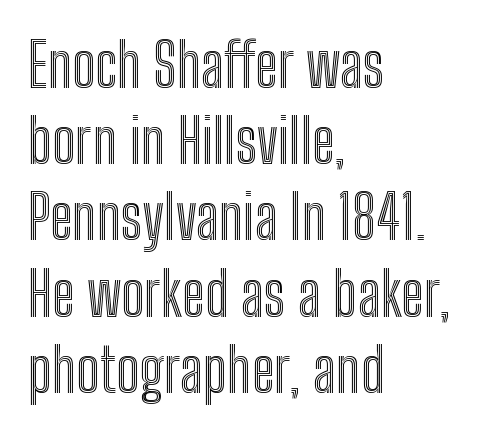
The image shows 60 px condensed type, upright; set left-aligned, normal line spacing (1.27x), normal letter spacing, not underlined; a medium x-height.
